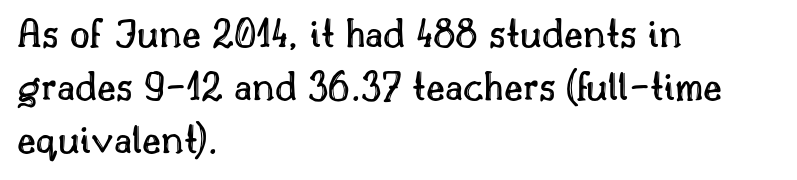
Q: Is the text italic (slanted)? A: No, it is upright.
Q: Is the text underlined? A: No.
Q: How is the paragraph aligned? A: Left-aligned.
Q: Is the spacing between letters normal or unusually wide? A: Normal.
Q: Width (condensed, normal, or wide)? A: Normal.
Q: x-height? A: Small.
Q: Monospaced? A: No.
